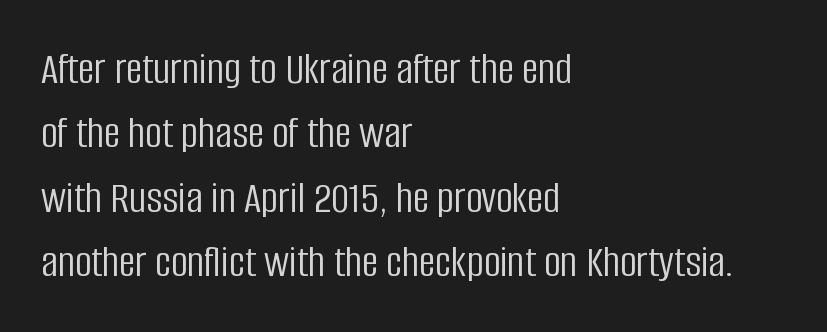
Look at the tracking — it's just the regular setting, nothing added. The letters stand straight up with perfectly vertical stems. Nothing sits at the stroke ends, so this counts as sans-serif. Letters have the restrained weight of plain body copy at most. Is this a fixed-width face? No — the glyphs have proportional, varying widths. Leading: standard.
